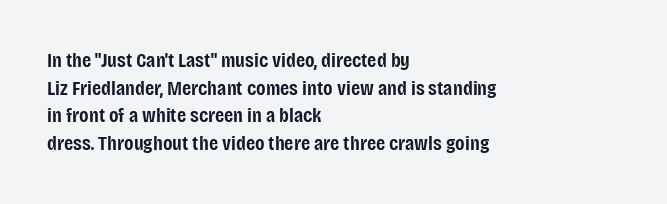
The image shows 21 px text type, upright; set left-aligned, normal line spacing (1.32x), normal letter spacing, not underlined.
